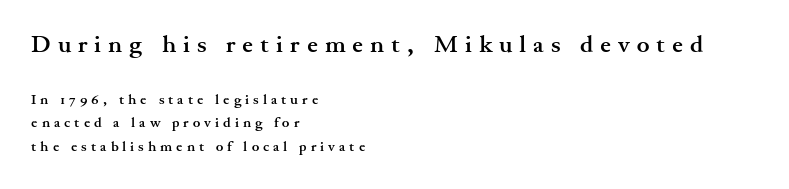
Q: Is the text bold? A: Yes.
Q: Is the text italic (slanted)? A: No, it is upright.
Q: Is the text underlined? A: No.
Q: How is the paragraph aligned? A: Left-aligned.
Q: Is the spacing between letters normal or unusually wide? A: Unusually wide.
Q: Is the spacing between lines tight, normal or loose? A: Normal.
Q: Which block of text is set in a larger size, the first (top) or the second (bottom)? A: The first (top) one.
